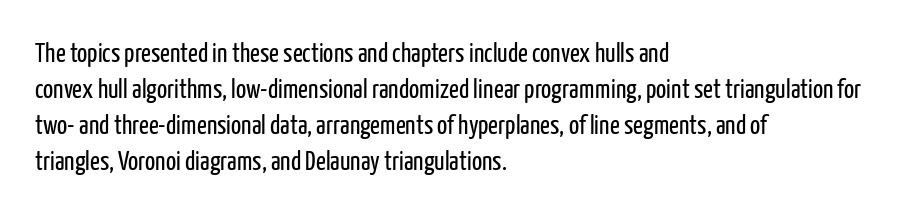
Q: Is the text bold? A: No.
Q: Is the text italic (slanted)? A: No, it is upright.
Q: Is the text underlined? A: No.
Q: How is the paragraph aligned? A: Left-aligned.
Q: Is the spacing between letters normal or unusually wide? A: Normal.
Q: Is the spacing between lines tight, normal or loose? A: Normal.
